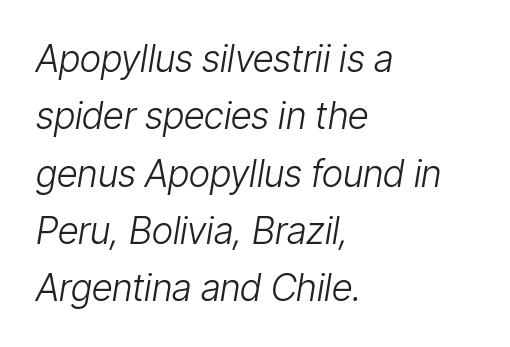
Lines of text with bare space underneath. Between one letter and the next there's only the usual sliver of space. Bold? No — there's no thickening of the strokes. Which margin do the lines hug? The left one — the right edge is uneven. Proportional: the letters do not fall into vertical columns.
